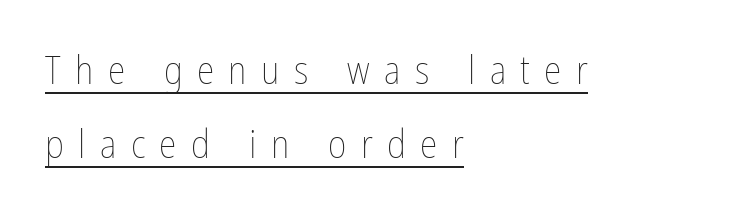
The image shows 40 px thin, condensed type, upright; set left-aligned, line spacing 1.86x, unusually wide letter spacing (+0.36 em), underlined; low stroke contrast and a medium x-height.
